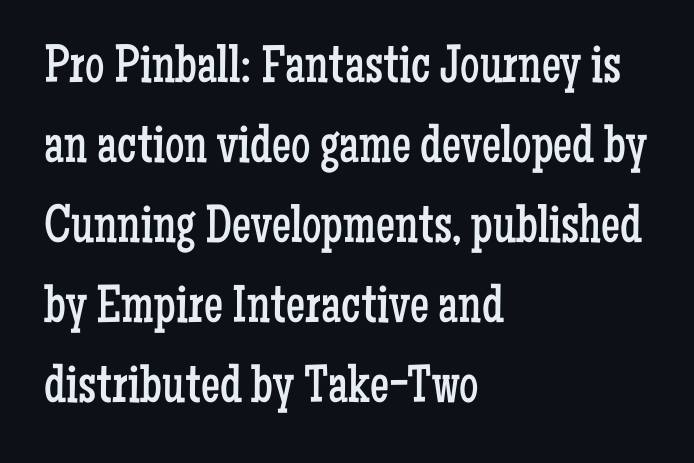
The image shows 54 px regular-weight, condensed serif type, upright; set left-aligned, normal line spacing (1.48x), normal letter spacing, not underlined; low stroke contrast and a medium x-height.
